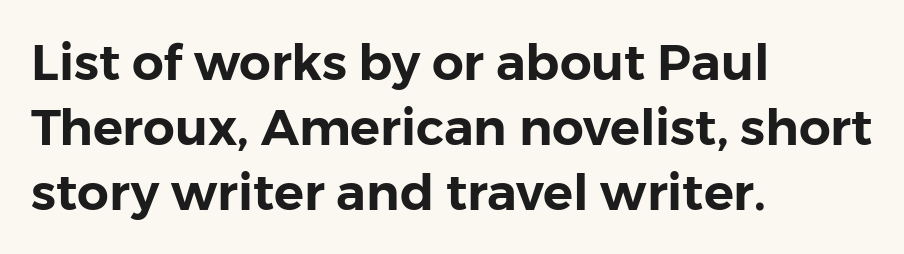
Think of a printed novel: that variable character pitch is what you see here. Designer's note — italics off, roman on. Underlining? Definitely not there. Does the leading feel generous? No, just average.
